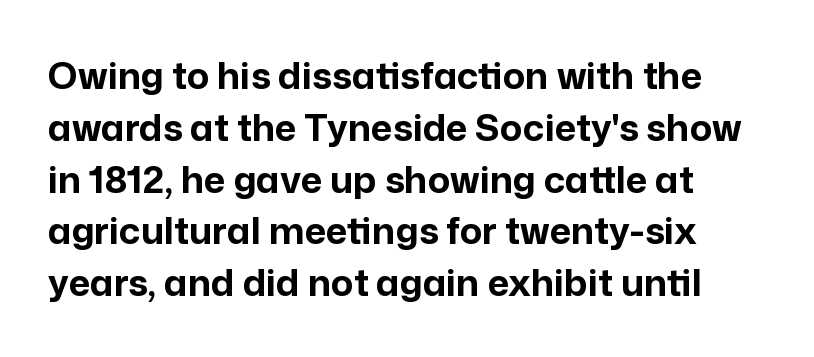
{"serif": "no", "italic": "no", "bold": "yes", "weight": "bold", "width": "normal", "stroke_contrast": "low", "x_height": "medium", "monospaced": "no", "underline": "no", "align": "left", "line_spacing": "normal", "line_spacing_ratio": 1.4, "letter_spacing": "normal", "letter_spacing_em": 0.0, "glyph_px": 37}
